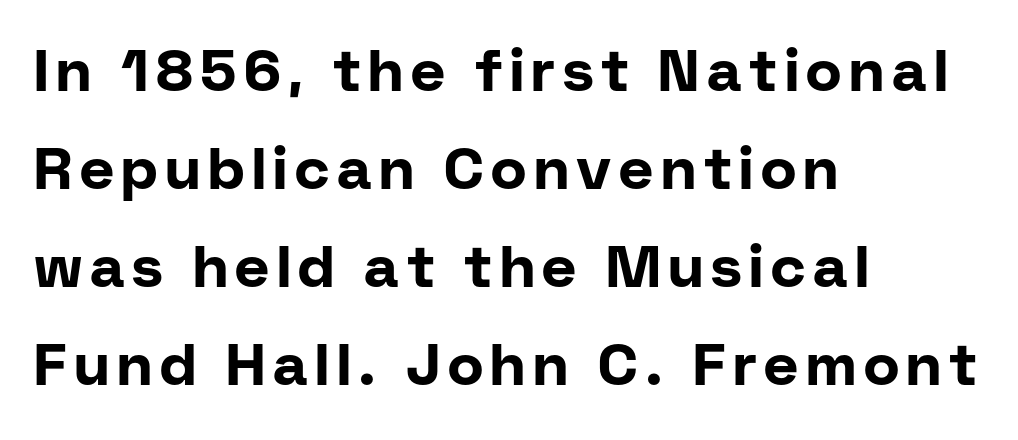
Q: Is the text bold? A: Yes.
Q: Is the text italic (slanted)? A: No, it is upright.
Q: Is the typeface a serif or a sans-serif typeface? A: Sans-serif.
Q: Is the text underlined? A: No.
Q: How is the paragraph aligned? A: Left-aligned.
Q: Is the spacing between lines tight, normal or loose? A: Normal.
Q: Width (condensed, normal, or wide)? A: Normal.
Q: Stroke contrast? A: Low.
Q: x-height? A: Medium.
Q: Monospaced? A: No.
